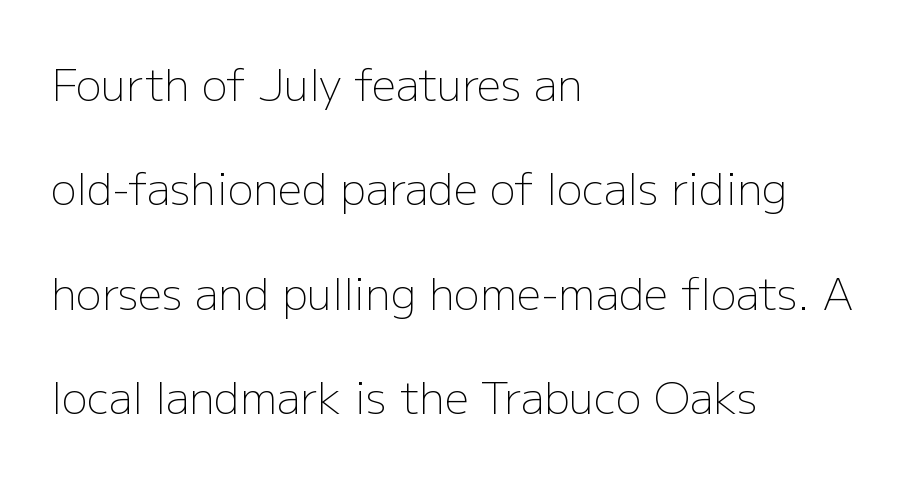
{"serif": "no", "italic": "no", "bold": "no", "weight": "light", "width": "normal", "stroke_contrast": "low", "x_height": "medium", "monospaced": "no", "underline": "no", "align": "left", "line_spacing": "loose", "line_spacing_ratio": 2.43, "letter_spacing": "normal", "letter_spacing_em": 0.0, "glyph_px": 43}
